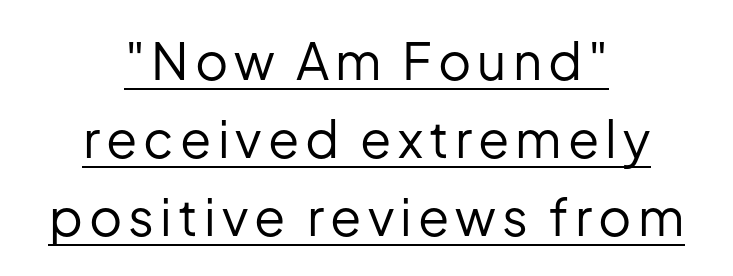
What decoration does the sample have? An underline. Nope, not italic — everything's standing straight. Centered paragraph, ragged on both sides. You could not count columns in this text — the font is proportionally spaced. Letters have the restrained weight of plain body copy at most.
